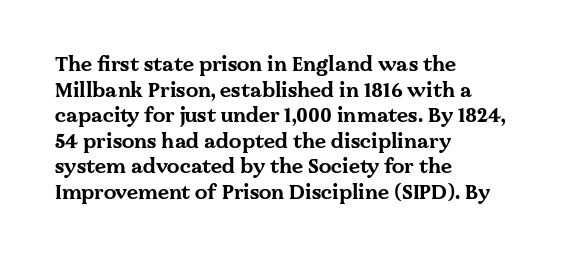
{"italic": "no", "bold": "yes", "underline": "no", "align": "left", "line_spacing": "normal", "line_spacing_ratio": 1.28, "letter_spacing": "normal", "letter_spacing_em": 0.0, "glyph_px": 20}
